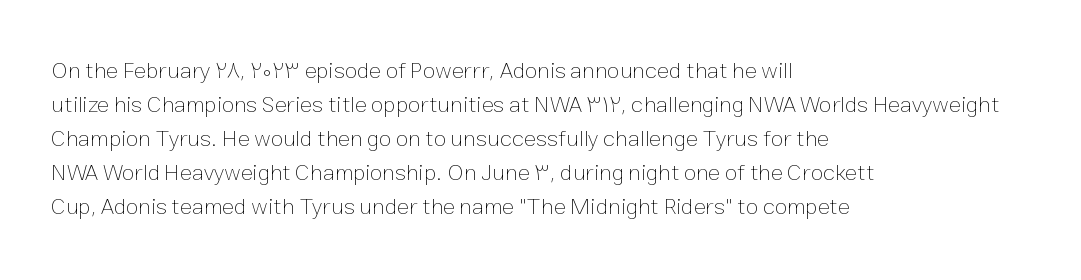
The type sits square on the baseline with zero lean. Stem width sits at or under what a default text font uses. Horizontally, the lines are justified to the leading edge only. This sample keeps an unexceptional amount of space between lines. The space beneath each line is pristine and unruled. There is no visible air inserted between adjacent glyphs.
